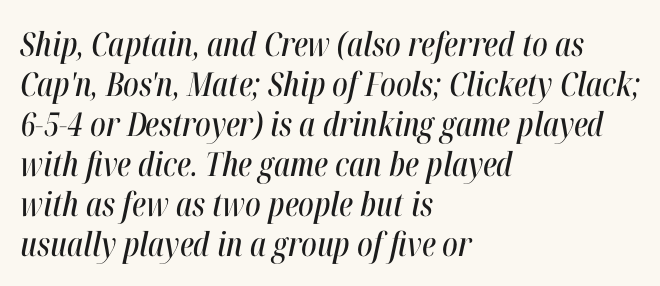
{"italic": "yes", "lean": "right", "slant_degrees": 12, "width": "condensed", "stroke_contrast": "high", "x_height": "medium", "monospaced": "no", "underline": "no", "align": "left", "line_spacing_ratio": 1.21, "letter_spacing": "normal", "letter_spacing_em": 0.0, "glyph_px": 33}
